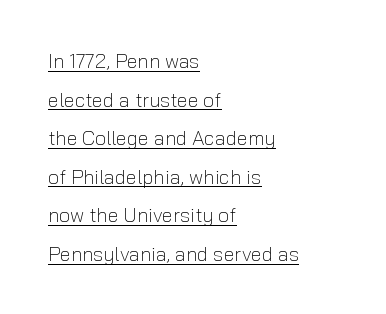
The image shows 20 px text type, upright; set left-aligned, loose line spacing (1.93x), normal letter spacing, underlined.
